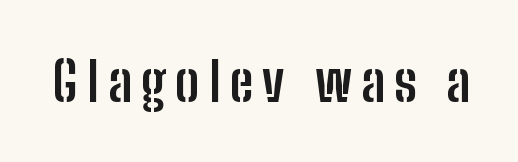
Q: Is the text bold? A: Yes.
Q: Is the text italic (slanted)? A: No, it is upright.
Q: Is the typeface a serif or a sans-serif typeface? A: Sans-serif.
Q: Is the text underlined? A: No.
Q: Width (condensed, normal, or wide)? A: Condensed.
Q: Stroke contrast? A: Low.
Q: x-height? A: Medium.
Q: Monospaced? A: No.
